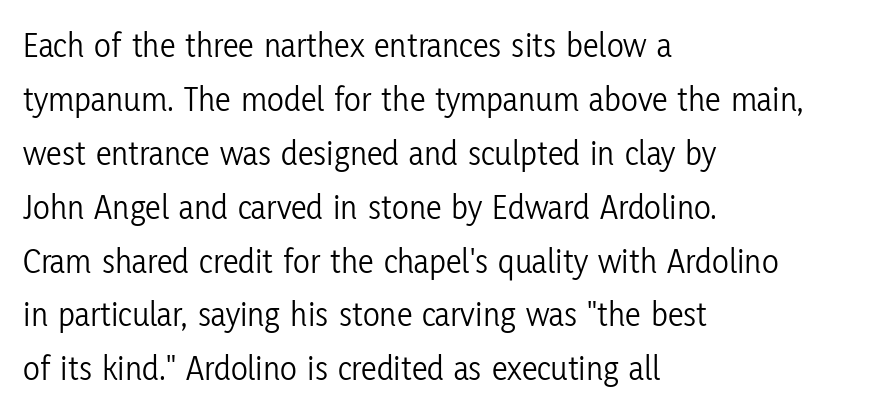
The image shows 35 px light, condensed sans-serif type, upright; set left-aligned, normal line spacing (1.54x), normal letter spacing, not underlined; low stroke contrast and a medium x-height.
